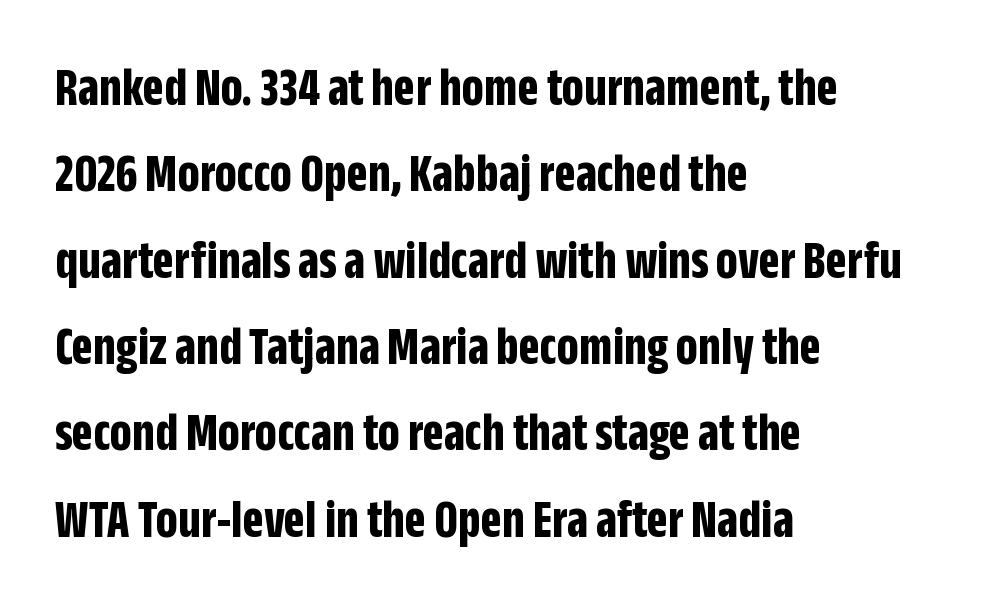
The foot of each line stays bare and open. Plenty of ink on the page — the face is bold. Here the designer chose a conventional face with non-uniform glyph widths. The line-height multiplier appears to be the usual default.
